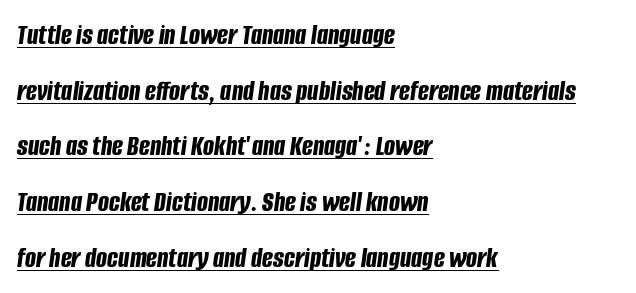
Q: Is the text bold? A: Yes.
Q: Is the text italic (slanted)? A: Yes, it leans right by about 8 degrees.
Q: Is the text underlined? A: Yes.
Q: How is the paragraph aligned? A: Left-aligned.
Q: Is the spacing between letters normal or unusually wide? A: Normal.
Q: Is the spacing between lines tight, normal or loose? A: Loose.
Q: Width (condensed, normal, or wide)? A: Condensed.
Q: Stroke contrast? A: Low.
Q: x-height? A: Large.
Q: Monospaced? A: No.
